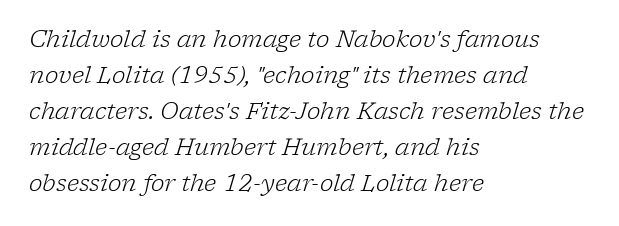
The image shows 23 px text type, italic (leaning right); set left-aligned, normal line spacing (1.56x), normal letter spacing, not underlined.
